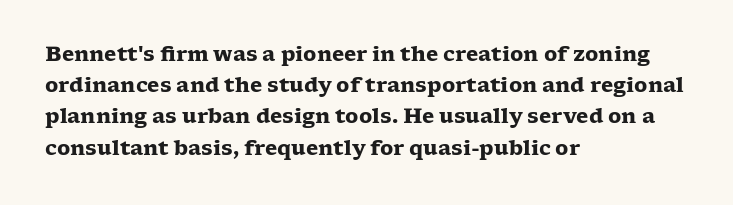
Q: Is the text bold? A: Yes.
Q: Is the text italic (slanted)? A: No, it is upright.
Q: Is the text underlined? A: No.
Q: How is the paragraph aligned? A: Left-aligned.
Q: Is the spacing between letters normal or unusually wide? A: Normal.
Q: Is the spacing between lines tight, normal or loose? A: Normal.
